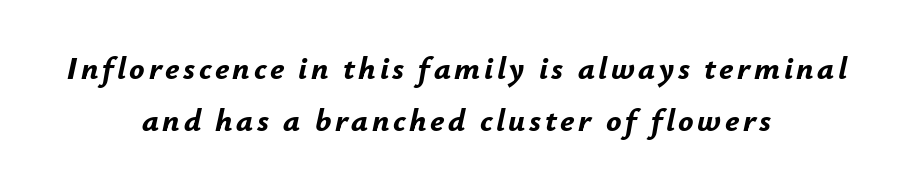
{"italic": "yes", "lean": "right", "slant_degrees": 12, "bold": "yes", "weight": "bold", "width": "normal", "stroke_contrast": "low", "x_height": "small", "monospaced": "no", "underline": "no", "align": "center", "line_spacing": "normal", "line_spacing_ratio": 1.63, "glyph_px": 32}
